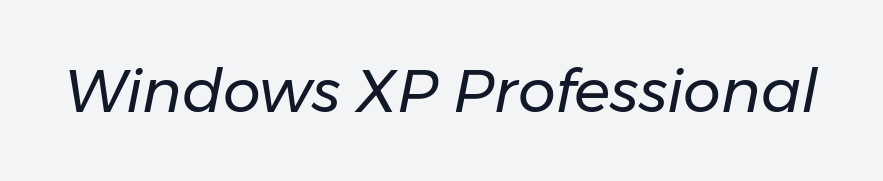
The image shows 60 px regular-weight type, italic (leaning right); set normal letter spacing, not underlined; low stroke contrast and a medium x-height.
